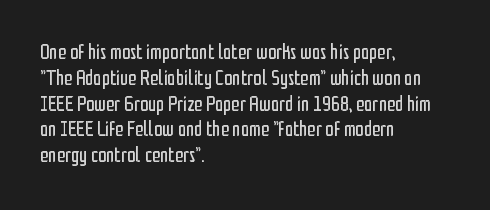
{"italic": "no", "bold": "no", "underline": "no", "align": "left", "line_spacing_ratio": 1.23, "letter_spacing": "normal", "letter_spacing_em": 0.0, "glyph_px": 21}
